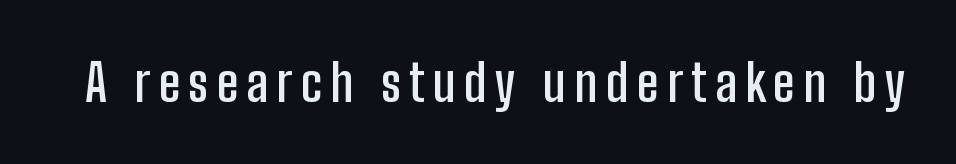
The face used here is proportionally spaced, like ordinary book or web type. These lines carry some extra weight — a demibold, not a full bold. The letters stand straight up with perfectly vertical stems. Descenders are the only things crossing below the line. No feet cap the strokes, marking this as sans-serif type.
